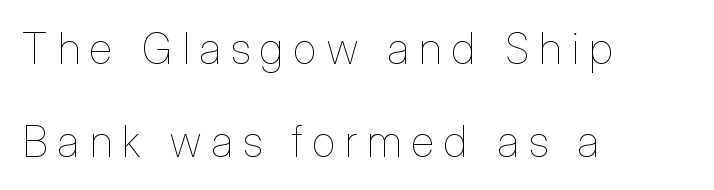
{"italic": "no", "bold": "no", "weight": "thin", "width": "condensed", "stroke_contrast": "low", "x_height": "medium", "monospaced": "no", "underline": "no", "align": "left", "line_spacing": "loose", "line_spacing_ratio": 2.16, "letter_spacing": "wide", "letter_spacing_em": 0.24, "glyph_px": 43}
